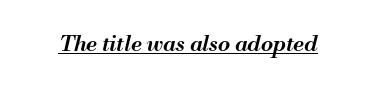
The image shows 22 px text type, italic (leaning right); set normal letter spacing, underlined.
